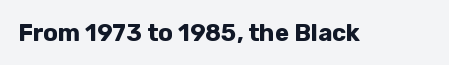
What stands out about the letter spacing? Nothing — it is the standard amount. Upright lettering throughout. Bold? Absolutely — the strokes are thick and heavy. The glyphs are unaccompanied by any horizontal stroke below them.
